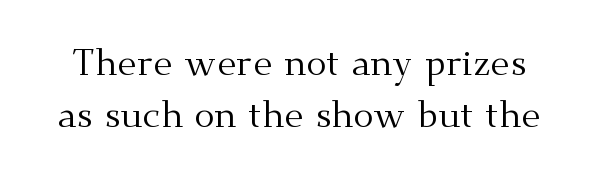
{"serif": "yes", "italic": "no", "bold": "no", "weight": "regular", "width": "normal", "stroke_contrast": "medium", "x_height": "small", "monospaced": "no", "underline": "no", "line_spacing": "normal", "line_spacing_ratio": 1.36, "letter_spacing": "normal", "letter_spacing_em": 0.0, "glyph_px": 38}
